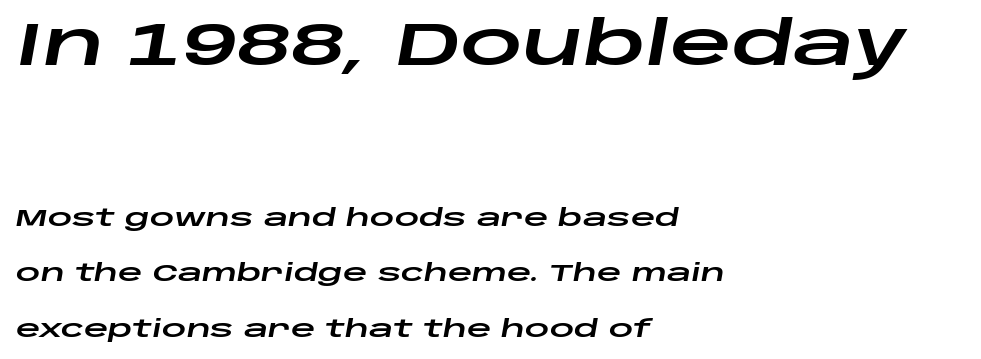
{"italic": "yes", "lean": "right", "slant_degrees": 10, "width": "wide", "stroke_contrast": "low", "x_height": "large", "monospaced": "no", "underline": "no", "align": "left", "line_spacing": "loose", "line_spacing_ratio": 2.31, "letter_spacing": "normal", "letter_spacing_em": 0.0, "larger_block": "first", "size_ratio": 2.54, "glyph_px": 61}
